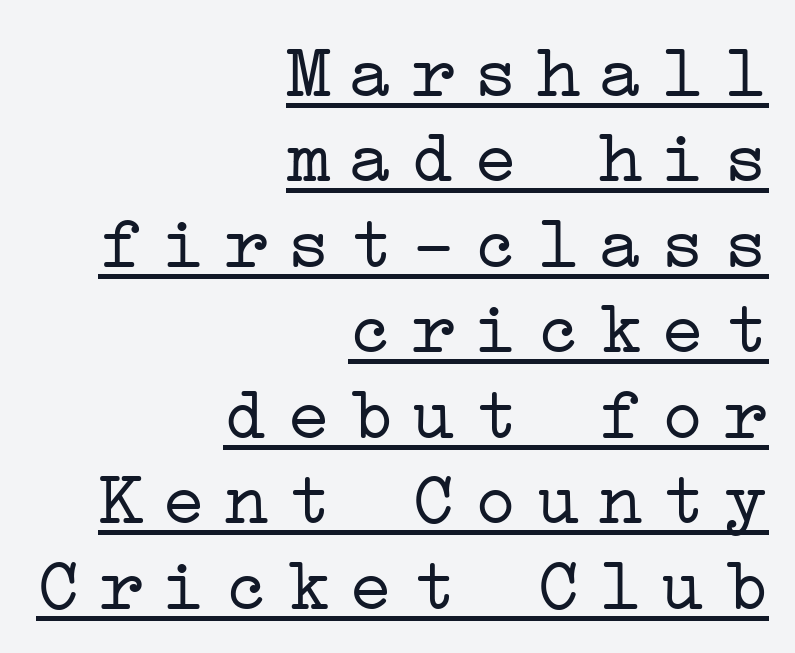
The image shows 75 px light, wide serif type, upright; set right-aligned, tight line spacing (1.14x), unusually wide letter spacing (+0.23 em), underlined; low stroke contrast and a medium x-height.
